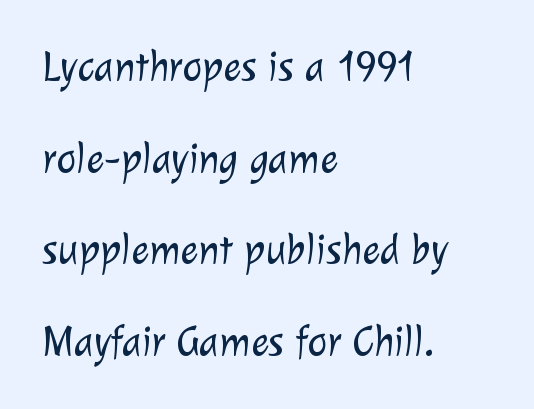
Q: Is the text bold? A: No.
Q: Is the typeface a serif or a sans-serif typeface? A: Sans-serif.
Q: Is the text underlined? A: No.
Q: How is the paragraph aligned? A: Left-aligned.
Q: Is the spacing between letters normal or unusually wide? A: Normal.
Q: Is the spacing between lines tight, normal or loose? A: Loose.
Q: Width (condensed, normal, or wide)? A: Normal.
Q: Stroke contrast? A: Low.
Q: x-height? A: Medium.
Q: Monospaced? A: No.
